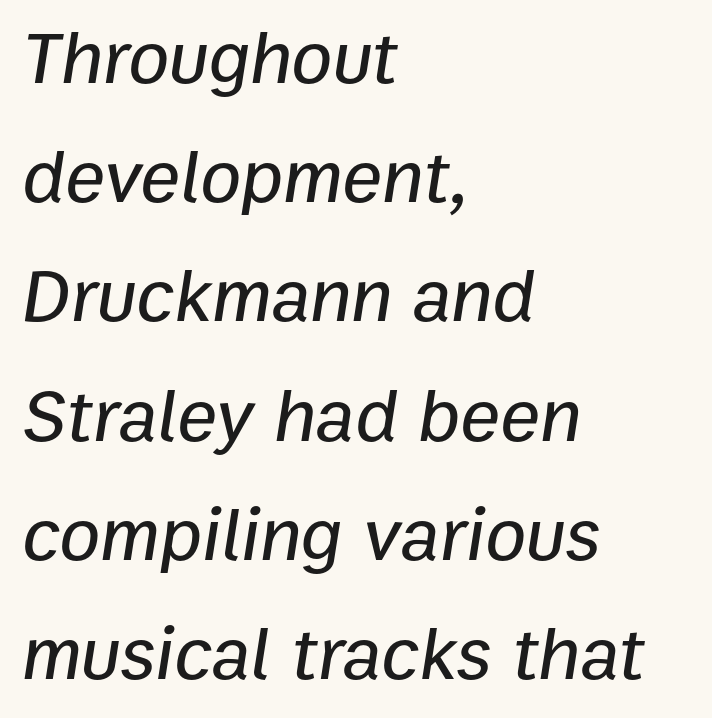
{"italic": "yes", "lean": "right", "slant_degrees": 9, "width": "normal", "stroke_contrast": "low", "x_height": "medium", "monospaced": "no", "underline": "no", "align": "left", "line_spacing": "normal", "line_spacing_ratio": 1.59, "letter_spacing": "normal", "letter_spacing_em": 0.0, "glyph_px": 75}
